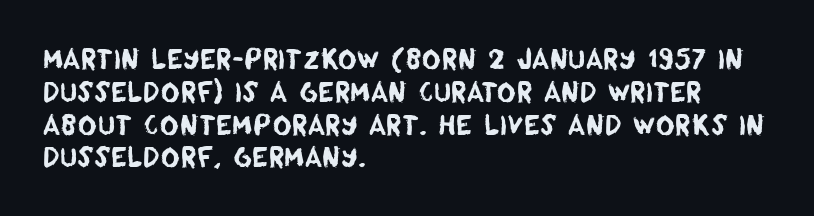
The image shows 26 px text type; set left-aligned, normal line spacing (1.26x), normal letter spacing, not underlined.
